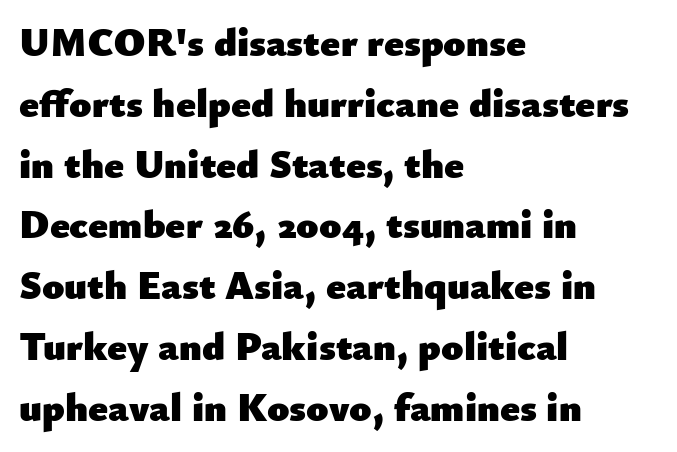
{"serif": "no", "italic": "no", "bold": "yes", "weight": "heavy", "width": "normal", "stroke_contrast": "low", "x_height": "small", "monospaced": "no", "underline": "no", "align": "left", "line_spacing": "normal", "line_spacing_ratio": 1.52, "letter_spacing": "normal", "letter_spacing_em": 0.0, "glyph_px": 40}
